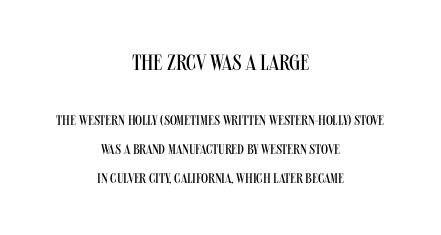
Type size steps down from the first block to the second. Widely set lines give the paragraph a tall, airy silhouette. Nobody drew a line under any word here. Rendered with straight, roman letterforms. Stroke mass is kept to a normal reading level or below.
